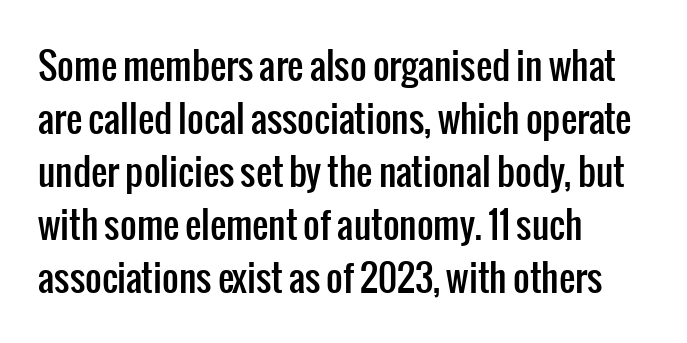
Just letters on the line, the space beneath them empty. These lines are rendered in a variable-pitch font. You can tell from the bare stems that sans-serif type was used. Nope, not italic — everything's standing straight. The typesetter chose a ragged-right arrangement here. One glance says typical: line gaps are just what's usual.
